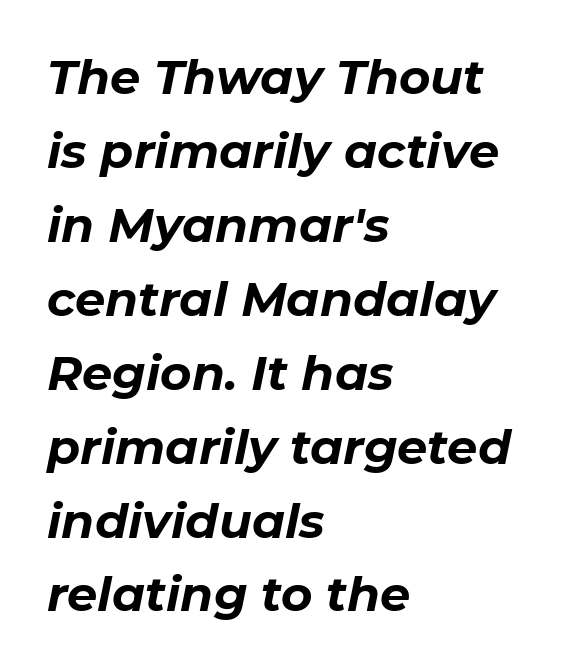
Q: Is the text bold? A: Yes.
Q: Is the text italic (slanted)? A: Yes, it leans right by about 11 degrees.
Q: Is the text underlined? A: No.
Q: How is the paragraph aligned? A: Left-aligned.
Q: Is the spacing between letters normal or unusually wide? A: Normal.
Q: Is the spacing between lines tight, normal or loose? A: Normal.
Q: Width (condensed, normal, or wide)? A: Normal.
Q: Stroke contrast? A: Low.
Q: x-height? A: Medium.
Q: Monospaced? A: No.
